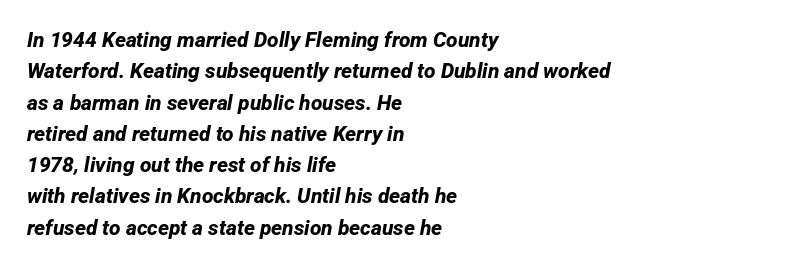
{"bold": "yes", "underline": "no", "align": "left", "line_spacing": "normal", "line_spacing_ratio": 1.49, "letter_spacing": "normal", "letter_spacing_em": 0.0, "glyph_px": 21}
